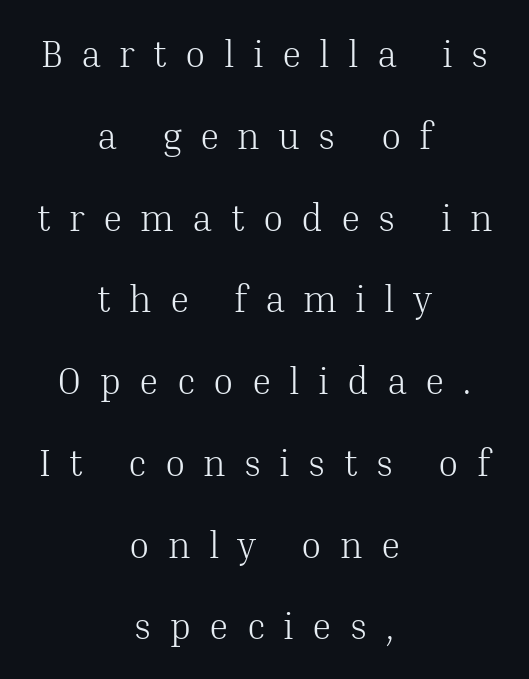
The image shows 37 px light serif type, upright; set centered, loose line spacing (2.21x), unusually wide letter spacing (+0.49 em), not underlined; medium stroke contrast and a medium x-height.
